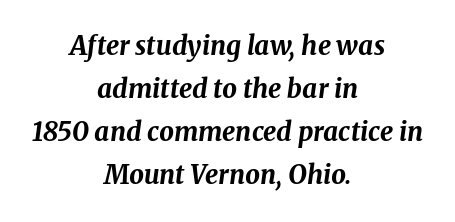
Q: Is the text bold? A: Yes.
Q: Is the text italic (slanted)? A: Yes, it leans right by about 8 degrees.
Q: Is the text underlined? A: No.
Q: How is the paragraph aligned? A: Centered.
Q: Is the spacing between letters normal or unusually wide? A: Normal.
Q: Is the spacing between lines tight, normal or loose? A: Normal.
